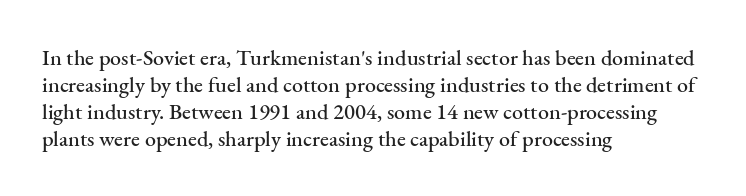
{"italic": "no", "underline": "no", "align": "left", "line_spacing_ratio": 1.23, "letter_spacing": "normal", "letter_spacing_em": 0.0, "glyph_px": 22}
